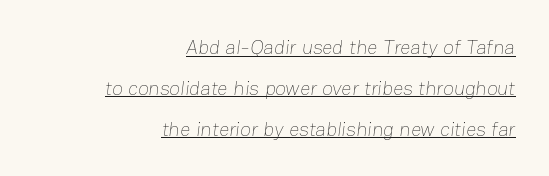
{"bold": "no", "underline": "yes", "align": "right", "line_spacing": "loose", "line_spacing_ratio": 2.04, "letter_spacing": "normal", "letter_spacing_em": 0.0, "glyph_px": 20}
